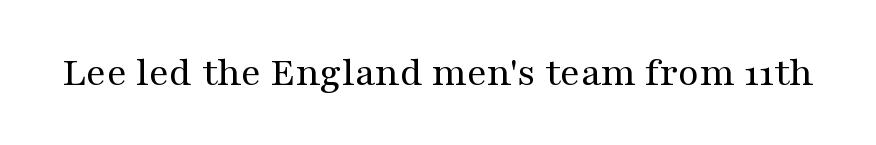
This rendering leaves character spacing at its baseline value. Stems here are at most as thick as an everyday book face. The lettering stays uniformly vertical, giving the passage a roman look. To sum up the face: it has serifs. The string is rendered with underlining switched off.
